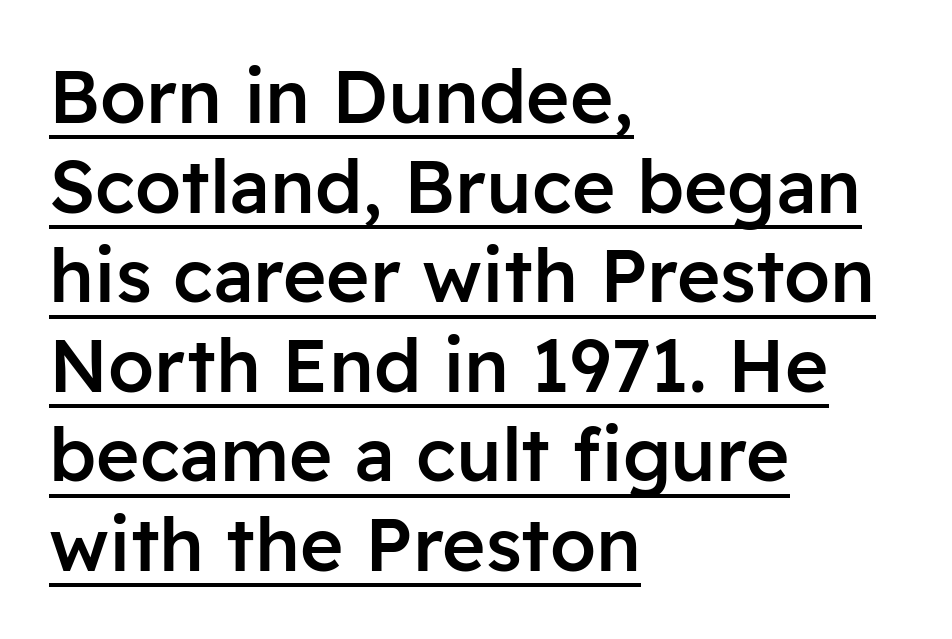
{"serif": "no", "italic": "no", "bold": "semi", "weight": "semibold", "width": "normal", "stroke_contrast": "low", "x_height": "medium", "monospaced": "no", "underline": "yes", "align": "left", "line_spacing_ratio": 1.21, "letter_spacing": "normal", "letter_spacing_em": 0.0, "glyph_px": 74}
